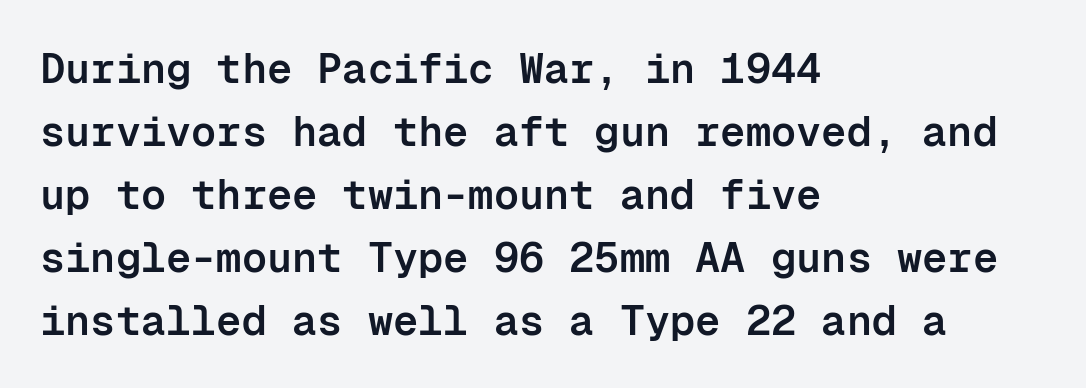
The image shows 42 px semibold sans-serif type, upright, monospaced; set left-aligned, normal line spacing (1.5x), normal letter spacing, not underlined; low stroke contrast and a medium x-height.
